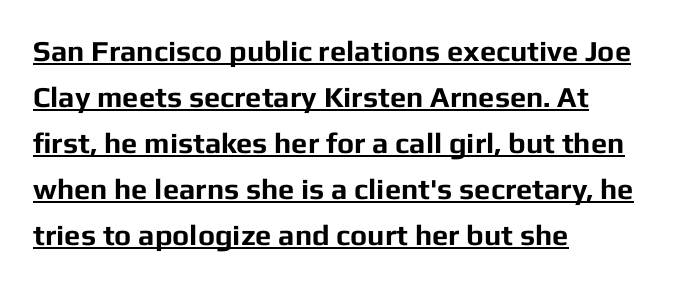
{"serif": "no", "italic": "no", "bold": "yes", "weight": "bold", "width": "normal", "stroke_contrast": "low", "x_height": "medium", "monospaced": "no", "underline": "yes", "align": "left", "line_spacing": "normal", "line_spacing_ratio": 1.59, "letter_spacing": "normal", "letter_spacing_em": 0.0, "glyph_px": 29}
